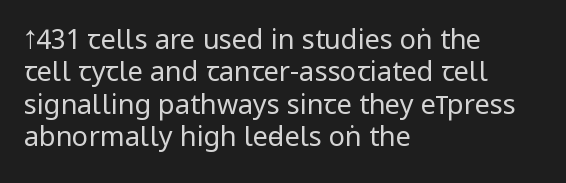
The image shows 27 px text type, upright; set left-aligned, line spacing 1.2x, normal letter spacing, not underlined.
